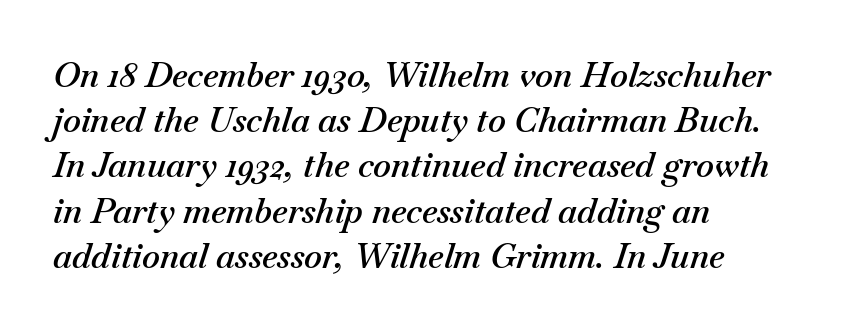
Q: Is the text bold? A: Semi-bold.
Q: Is the text italic (slanted)? A: Yes, it leans right by about 18 degrees.
Q: Is the text underlined? A: No.
Q: How is the paragraph aligned? A: Left-aligned.
Q: Is the spacing between letters normal or unusually wide? A: Normal.
Q: Is the spacing between lines tight, normal or loose? A: Normal.
Q: Width (condensed, normal, or wide)? A: Normal.
Q: Stroke contrast? A: Medium.
Q: x-height? A: Small.
Q: Monospaced? A: No.
